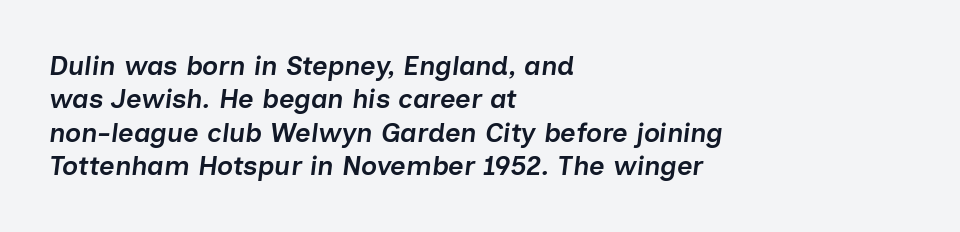
The image shows 27 px text type, italic (leaning right); set left-aligned, line spacing 1.24x, normal letter spacing, not underlined.
